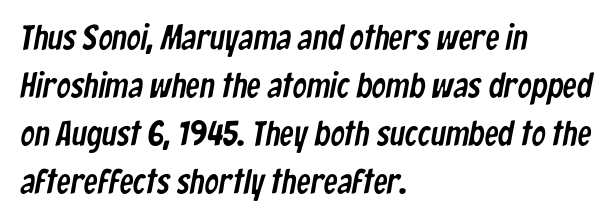
{"serif": "no", "width": "condensed", "stroke_contrast": "low", "x_height": "medium", "monospaced": "no", "underline": "no", "align": "left", "line_spacing": "normal", "line_spacing_ratio": 1.37, "letter_spacing": "normal", "letter_spacing_em": 0.0, "glyph_px": 35}
